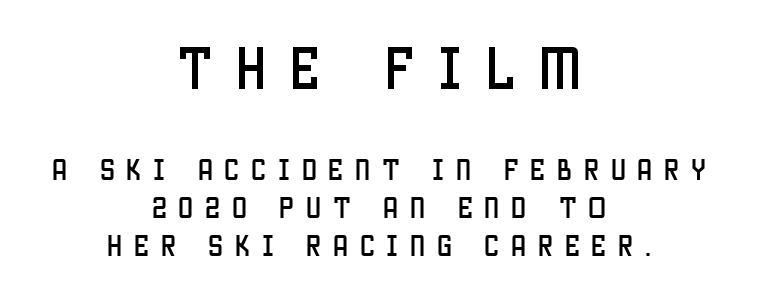
The image shows 48 px condensed sans-serif type, upright; set centered, normal line spacing (1.59x), unusually wide letter spacing (+0.49 em), not underlined; the first (top) block is 2.0x larger; low stroke contrast and a large x-height.
